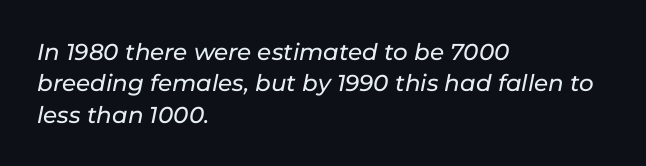
Q: Is the text italic (slanted)? A: Yes, it leans right by about 11 degrees.
Q: Is the text underlined? A: No.
Q: How is the paragraph aligned? A: Left-aligned.
Q: Is the spacing between letters normal or unusually wide? A: Normal.
Q: Is the spacing between lines tight, normal or loose? A: Normal.
